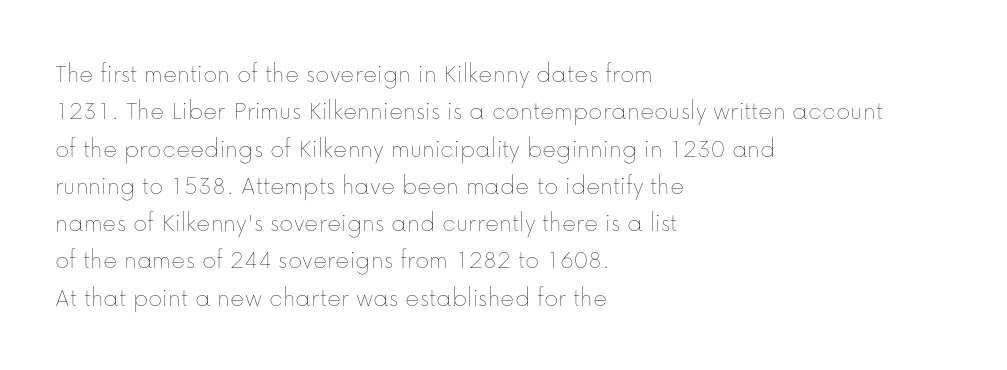
The image shows 27 px text type, upright; set left-aligned, normal line spacing (1.38x), normal letter spacing, not underlined.
